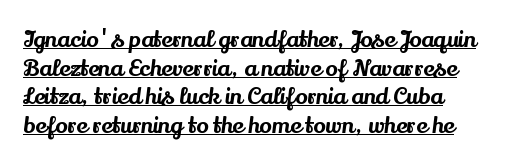
The image shows 23 px text type; set normal line spacing (1.25x), normal letter spacing, underlined.
